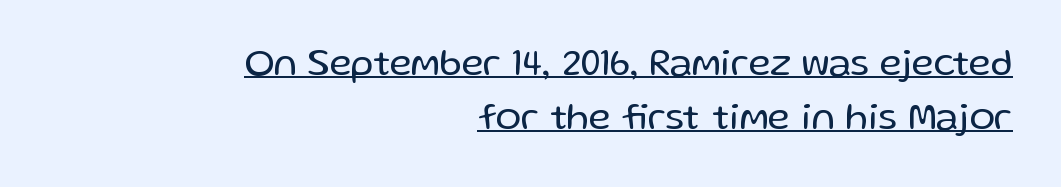
The image shows 38 px regular-weight sans-serif type, upright; set right-aligned, normal line spacing (1.42x), normal letter spacing, underlined; low stroke contrast and a medium x-height.
